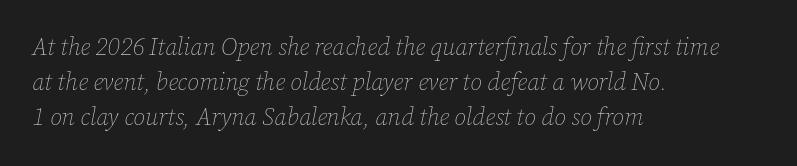
The setting favours the left margin, as ordinary paragraphs usually do. Yep, that's italic — everything's leaning. The glyphs are unaccompanied by any horizontal stroke below them. The rows are spaced the way most documents space them. The strokes are not fattened; the text isn't bold. Glyph-to-glyph distance matches everyday printed text.
